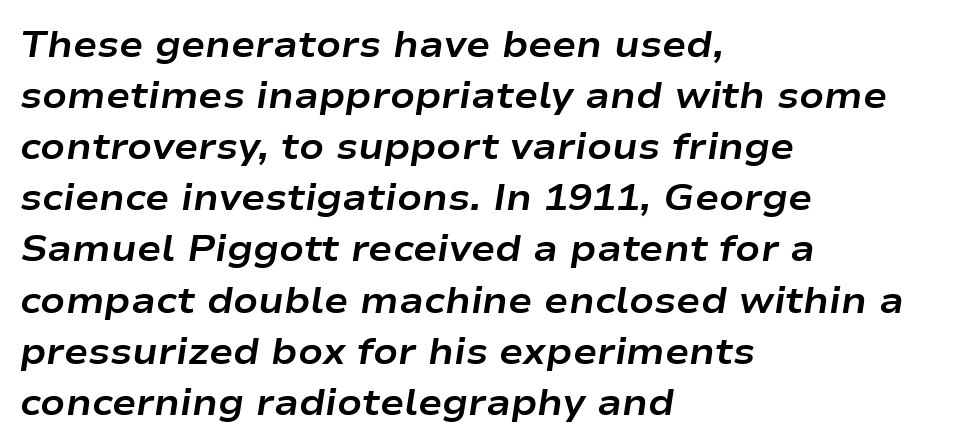
Q: Is the text bold? A: Yes.
Q: Is the text italic (slanted)? A: Yes, it leans right by about 9 degrees.
Q: Is the text underlined? A: No.
Q: How is the paragraph aligned? A: Left-aligned.
Q: Is the spacing between letters normal or unusually wide? A: Normal.
Q: Is the spacing between lines tight, normal or loose? A: Normal.
Q: Width (condensed, normal, or wide)? A: Wide.
Q: Stroke contrast? A: Low.
Q: x-height? A: Medium.
Q: Monospaced? A: No.
